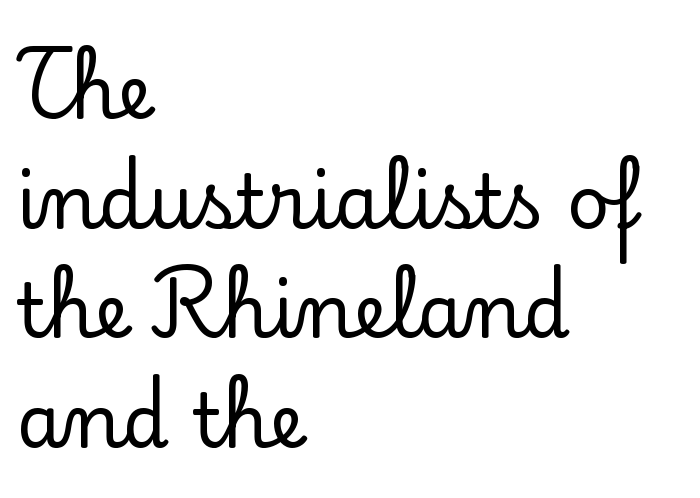
Q: Is the text italic (slanted)? A: No, it is upright.
Q: Is the typeface a serif or a sans-serif typeface? A: Serif.
Q: Is the text underlined? A: No.
Q: How is the paragraph aligned? A: Left-aligned.
Q: Is the spacing between letters normal or unusually wide? A: Normal.
Q: Is the spacing between lines tight, normal or loose? A: Normal.
Q: Width (condensed, normal, or wide)? A: Normal.
Q: Stroke contrast? A: Low.
Q: x-height? A: Small.
Q: Monospaced? A: No.
